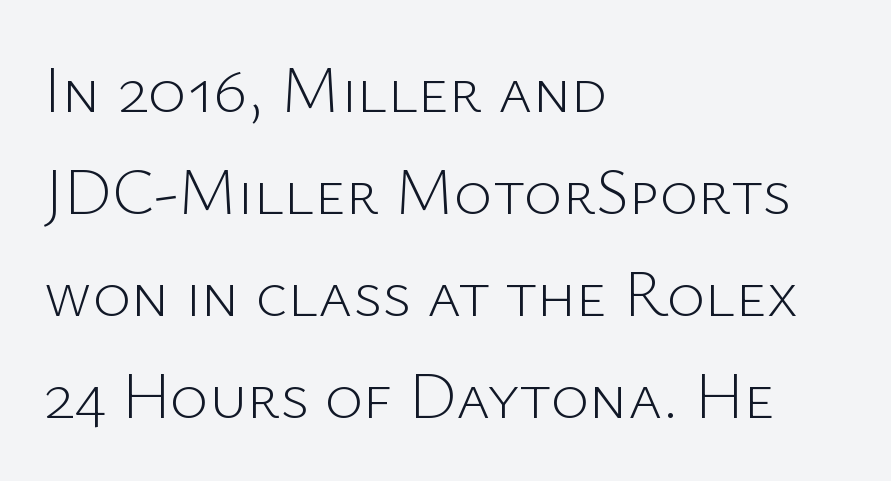
Q: Is the text bold? A: No.
Q: Is the text italic (slanted)? A: No, it is upright.
Q: Is the typeface a serif or a sans-serif typeface? A: Sans-serif.
Q: Is the text underlined? A: No.
Q: How is the paragraph aligned? A: Left-aligned.
Q: Is the spacing between letters normal or unusually wide? A: Normal.
Q: Is the spacing between lines tight, normal or loose? A: Normal.
Q: Width (condensed, normal, or wide)? A: Normal.
Q: Stroke contrast? A: Low.
Q: x-height? A: Medium.
Q: Monospaced? A: No.
